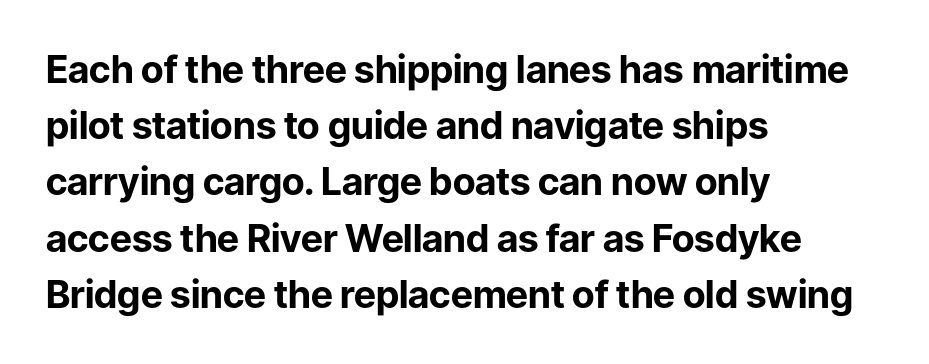
Honestly, the row spacing looks completely unremarkable. No feet cap the strokes, marking this as sans-serif type. Proportional: the letters do not fall into vertical columns. Just letters on the line, the space beneath them empty. The paragraph has a hard left edge and a soft right edge. Posture: straight, roman, zero tilt.
